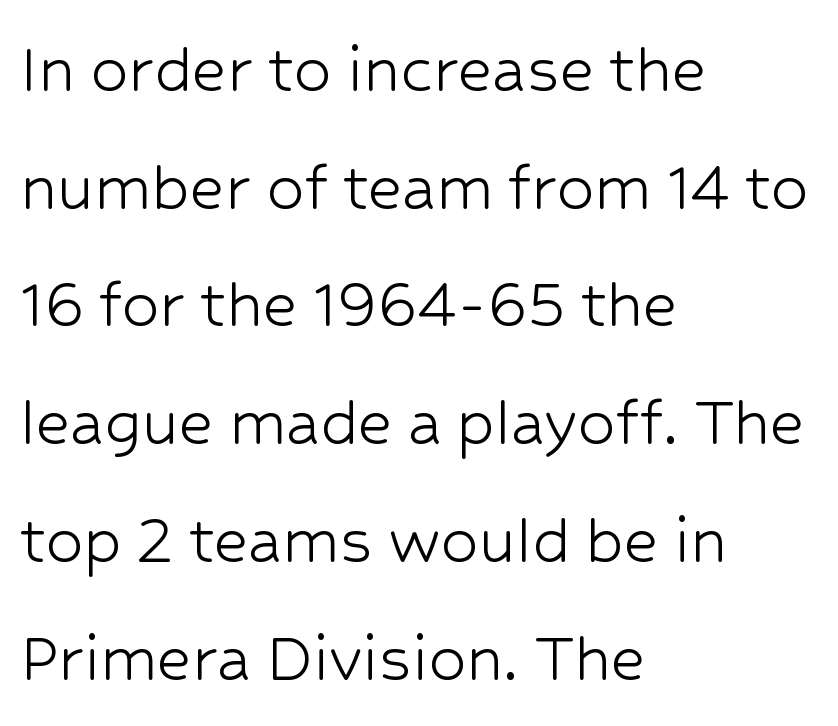
The image shows 75 px light sans-serif type, upright; set left-aligned, normal line spacing (1.57x), normal letter spacing, not underlined; low stroke contrast and a medium x-height.
